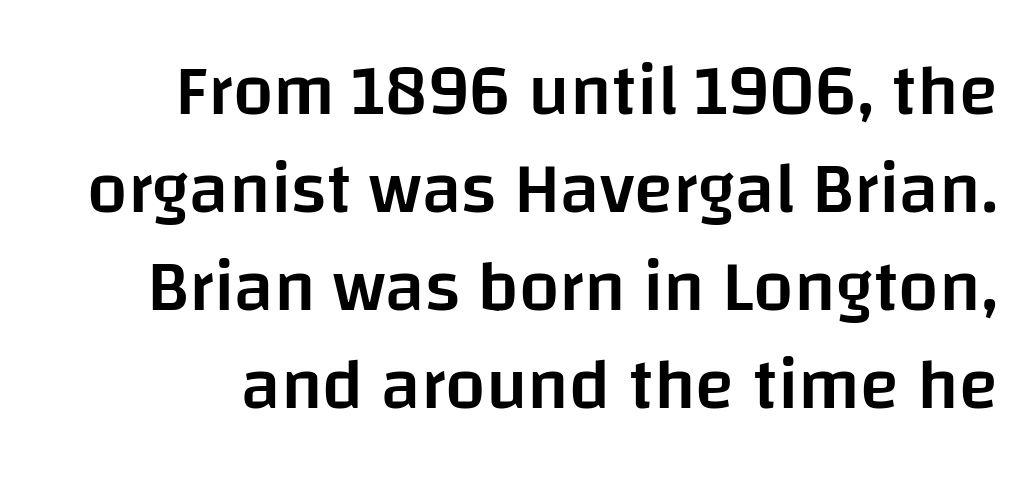
The image shows 72 px semibold sans-serif type, upright; set right-aligned, normal line spacing (1.36x), normal letter spacing, not underlined; low stroke contrast and a large x-height.
